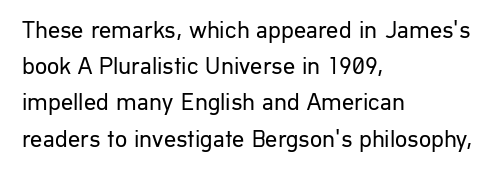
Default kerning and tracking; the words read as compact shapes. Tall strokes in this sample are plumb rather than angled. This rendering uses left alignment, leaving the right contour irregular. Students, observe: this is what conventionally led text looks like. Each stroke keeps to a modest, everyday thickness or less. Honestly, there is no underline to notice here at all.
